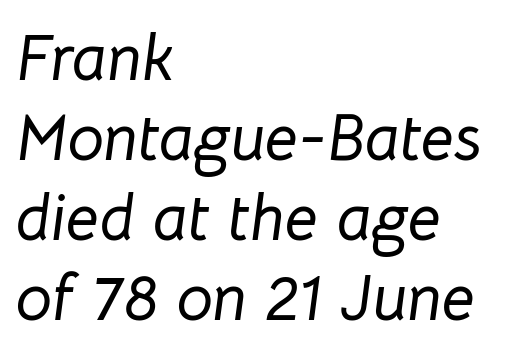
Note the varied advance widths — an 'i' is clearly narrower than an 'm'. Slanted lettering throughout. Horizontal alignment here is leftward, the default for most running prose. Descenders are the only things crossing below the line. Between one letter and the next there's only the usual sliver of space.
